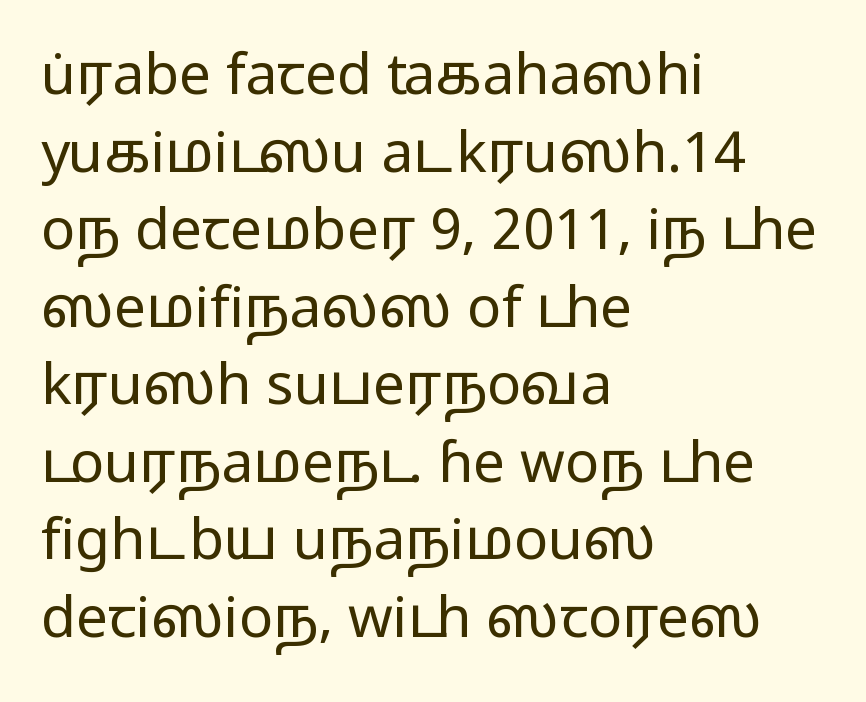
Looks like regular typesetting: each glyph gets only the width it needs. Quick note: not italic, upright. The line texture is even and compact thanks to regular tracking. The space beneath each line is pristine and unruled.
